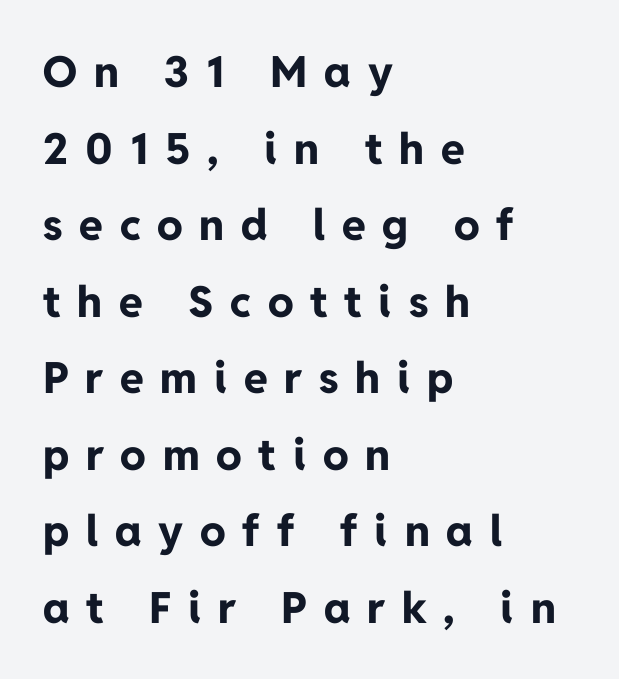
The image shows 43 px bold sans-serif type, upright; set left-aligned, line spacing 1.78x, unusually wide letter spacing (+0.39 em), not underlined; low stroke contrast and a medium x-height.
